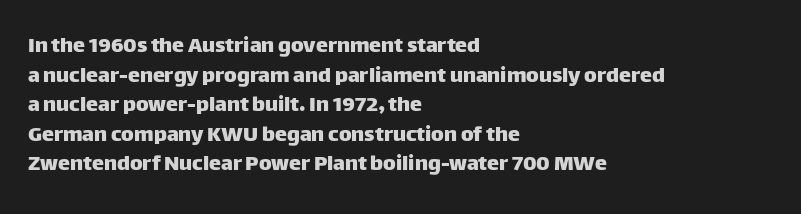
{"italic": "no", "underline": "no", "align": "left", "line_spacing_ratio": 1.23, "letter_spacing": "normal", "letter_spacing_em": 0.0, "glyph_px": 24}
